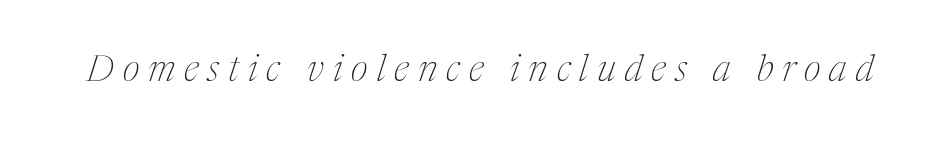
{"serif": "yes", "italic": "yes", "lean": "right", "slant_degrees": 17, "bold": "no", "weight": "thin", "width": "condensed", "stroke_contrast": "medium", "x_height": "medium", "monospaced": "no", "underline": "no", "letter_spacing": "wide", "letter_spacing_em": 0.24, "glyph_px": 37}
